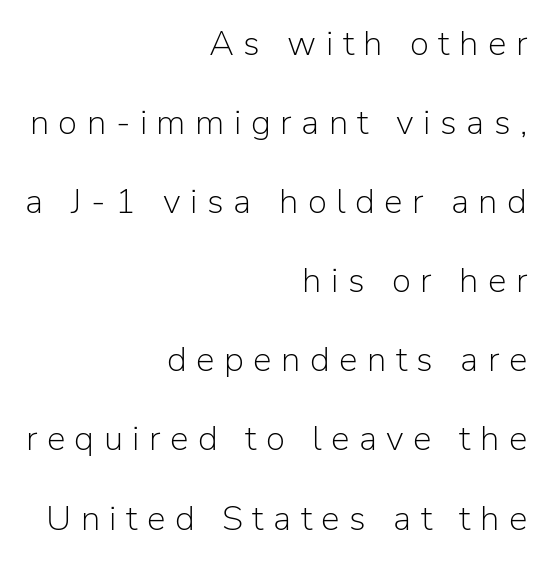
The image shows 35 px light sans-serif type, upright; set right-aligned, loose line spacing (2.26x), unusually wide letter spacing (+0.27 em), not underlined; low stroke contrast and a medium x-height.
